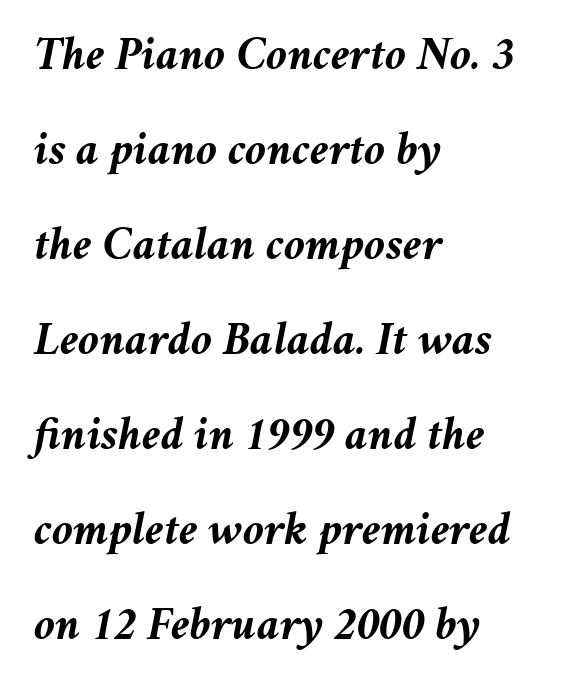
Q: Is the text bold? A: Yes.
Q: Is the text italic (slanted)? A: Yes, it leans right by about 11 degrees.
Q: Is the text underlined? A: No.
Q: How is the paragraph aligned? A: Left-aligned.
Q: Is the spacing between letters normal or unusually wide? A: Normal.
Q: Is the spacing between lines tight, normal or loose? A: Loose.
Q: Width (condensed, normal, or wide)? A: Normal.
Q: Stroke contrast? A: Medium.
Q: x-height? A: Medium.
Q: Monospaced? A: No.
